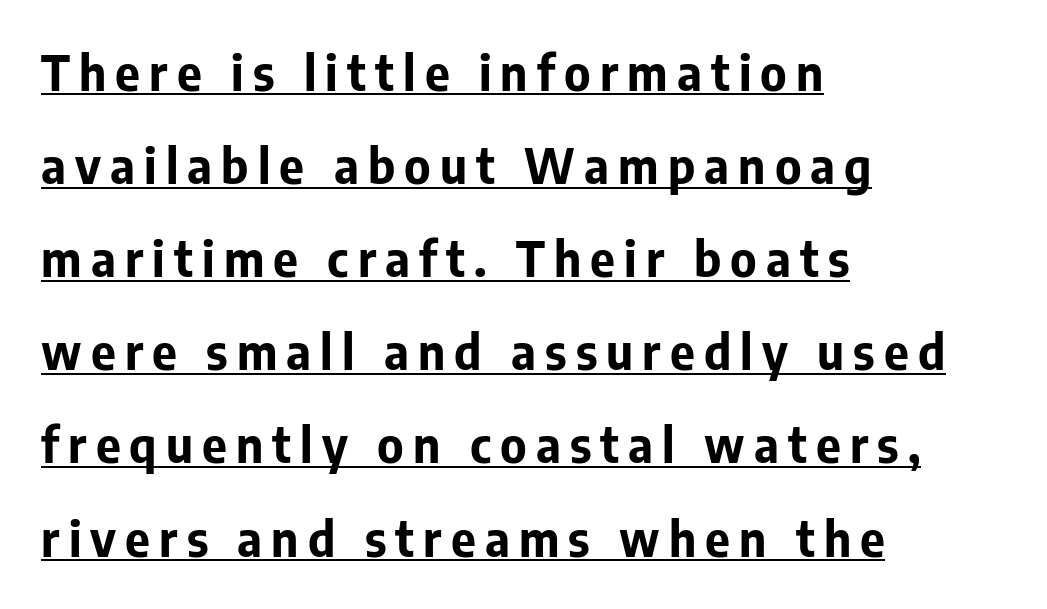
{"serif": "no", "italic": "no", "bold": "yes", "weight": "bold", "width": "normal", "stroke_contrast": "low", "x_height": "medium", "monospaced": "no", "underline": "yes", "align": "left", "line_spacing": "loose", "line_spacing_ratio": 1.94, "glyph_px": 48}
